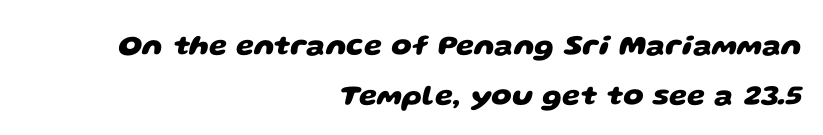
{"serif": "no", "bold": "yes", "weight": "heavy", "width": "wide", "stroke_contrast": "low", "x_height": "large", "monospaced": "no", "underline": "no", "align": "right", "line_spacing_ratio": 1.72, "letter_spacing": "normal", "letter_spacing_em": 0.0, "glyph_px": 29}
